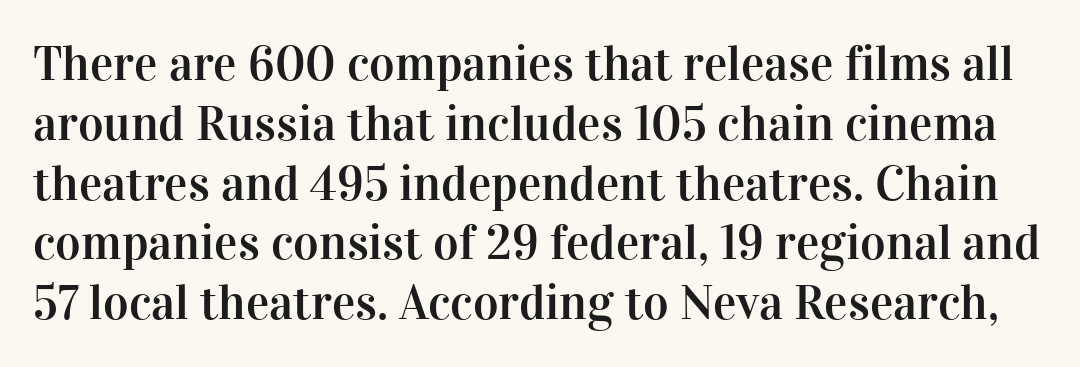
{"serif": "yes", "italic": "no", "width": "normal", "stroke_contrast": "high", "x_height": "medium", "monospaced": "no", "underline": "no", "line_spacing_ratio": 1.22, "letter_spacing": "normal", "letter_spacing_em": 0.0, "glyph_px": 49}
